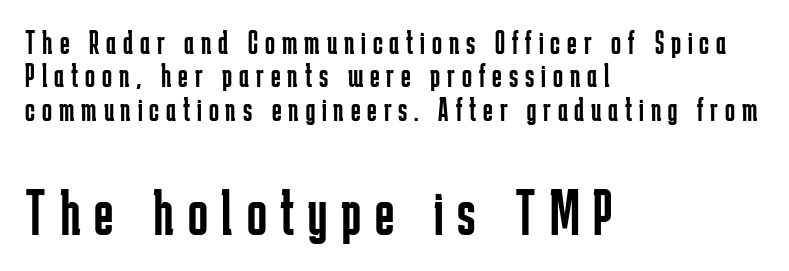
{"serif": "no", "italic": "no", "bold": "no", "weight": "regular", "width": "condensed", "stroke_contrast": "low", "x_height": "medium", "monospaced": "no", "underline": "no", "align": "left", "line_spacing": "tight", "line_spacing_ratio": 1.01, "letter_spacing": "wide", "letter_spacing_em": 0.21, "larger_block": "second", "size_ratio": 2.0, "glyph_px": 66}
